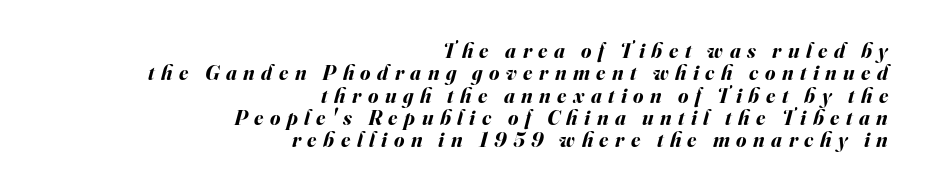
{"italic": "yes", "lean": "right", "slant_degrees": 16, "bold": "yes", "underline": "no", "align": "right", "line_spacing": "tight", "line_spacing_ratio": 1.06, "letter_spacing": "wide", "letter_spacing_em": 0.31, "glyph_px": 21}
